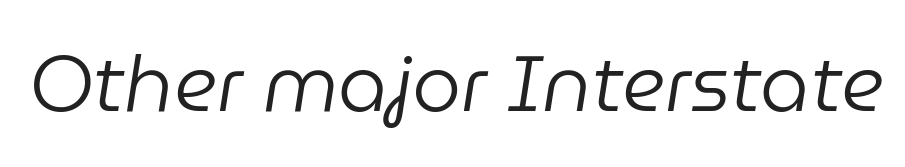
{"italic": "yes", "lean": "right", "slant_degrees": 9, "bold": "no", "weight": "regular", "width": "normal", "stroke_contrast": "low", "x_height": "medium", "monospaced": "no", "underline": "no", "letter_spacing": "normal", "letter_spacing_em": 0.0, "glyph_px": 78}
